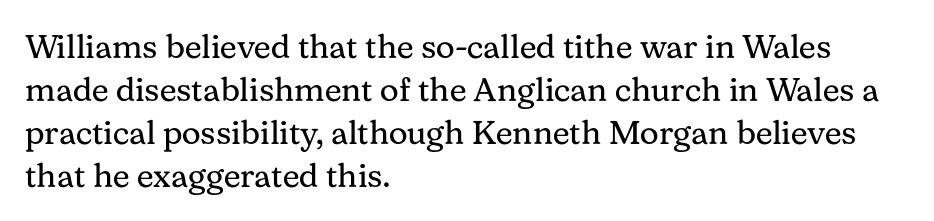
Q: Is the text bold? A: No.
Q: Is the text italic (slanted)? A: No, it is upright.
Q: Is the typeface a serif or a sans-serif typeface? A: Serif.
Q: Is the text underlined? A: No.
Q: How is the paragraph aligned? A: Left-aligned.
Q: Is the spacing between letters normal or unusually wide? A: Normal.
Q: Is the spacing between lines tight, normal or loose? A: Normal.
Q: Width (condensed, normal, or wide)? A: Normal.
Q: Stroke contrast? A: Medium.
Q: x-height? A: Medium.
Q: Monospaced? A: No.
